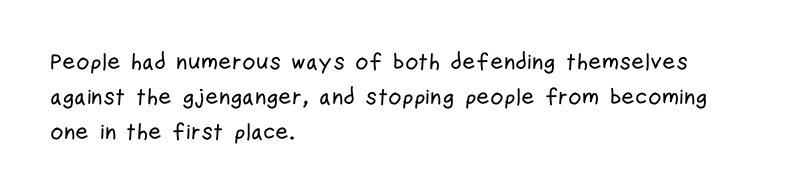
{"italic": "no", "underline": "no", "align": "left", "line_spacing": "normal", "line_spacing_ratio": 1.53, "letter_spacing": "normal", "letter_spacing_em": 0.0, "glyph_px": 23}
